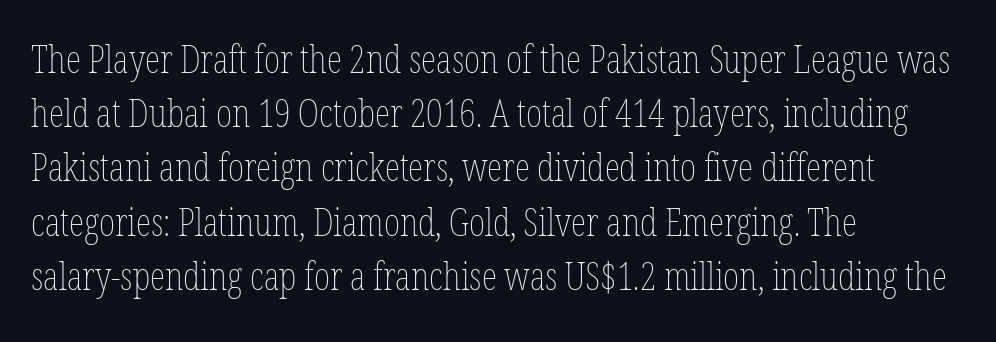
The image shows 39 px thin, condensed type, upright; set left-aligned, normal line spacing (1.39x), normal letter spacing, not underlined; low stroke contrast and a medium x-height.
